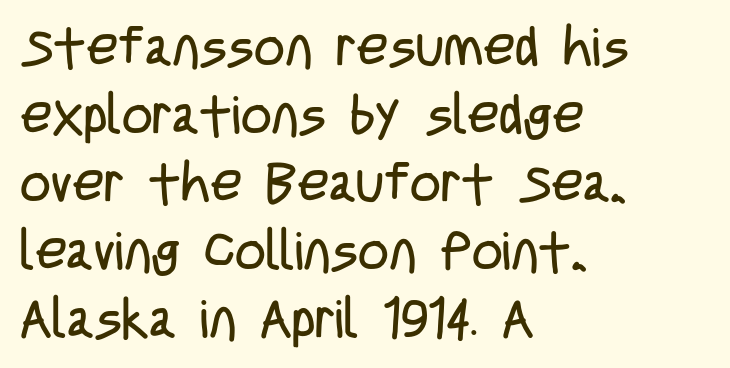
Q: Is the text bold? A: No.
Q: Is the text italic (slanted)? A: No, it is upright.
Q: Is the typeface a serif or a sans-serif typeface? A: Sans-serif.
Q: Is the text underlined? A: No.
Q: How is the paragraph aligned? A: Left-aligned.
Q: Is the spacing between letters normal or unusually wide? A: Normal.
Q: Is the spacing between lines tight, normal or loose? A: Normal.
Q: Width (condensed, normal, or wide)? A: Condensed.
Q: Stroke contrast? A: Low.
Q: x-height? A: Large.
Q: Monospaced? A: No.
